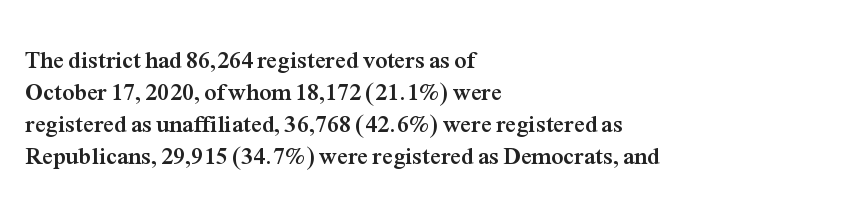
How are the letters spaced? Ordinarily, with no added tracking. Left-aligned paragraph, ragged on the right. The rows are spaced the way most documents space them. The glyphs are unaccompanied by any horizontal stroke below them. Weight check: bold — yes, fully. Ordinary non-slanted type is in use.
